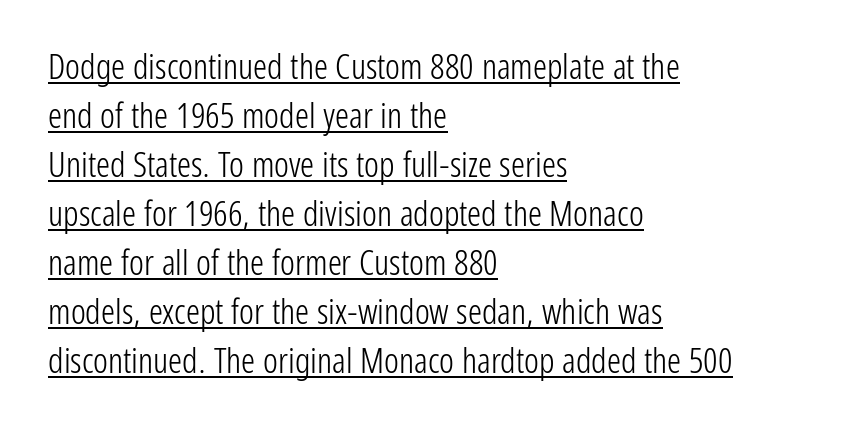
Q: Is the text bold? A: No.
Q: Is the text italic (slanted)? A: No, it is upright.
Q: Is the typeface a serif or a sans-serif typeface? A: Sans-serif.
Q: Is the text underlined? A: Yes.
Q: How is the paragraph aligned? A: Left-aligned.
Q: Is the spacing between letters normal or unusually wide? A: Normal.
Q: Is the spacing between lines tight, normal or loose? A: Normal.
Q: Width (condensed, normal, or wide)? A: Condensed.
Q: Stroke contrast? A: Low.
Q: x-height? A: Medium.
Q: Monospaced? A: No.
